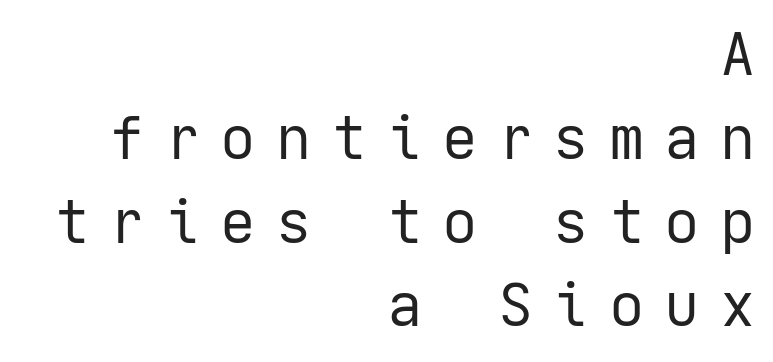
Q: Is the text bold? A: No.
Q: Is the text italic (slanted)? A: No, it is upright.
Q: Is the typeface a serif or a sans-serif typeface? A: Sans-serif.
Q: Is the text underlined? A: No.
Q: How is the paragraph aligned? A: Right-aligned.
Q: Is the spacing between letters normal or unusually wide? A: Unusually wide.
Q: Is the spacing between lines tight, normal or loose? A: Normal.
Q: Width (condensed, normal, or wide)? A: Normal.
Q: Stroke contrast? A: Low.
Q: x-height? A: Medium.
